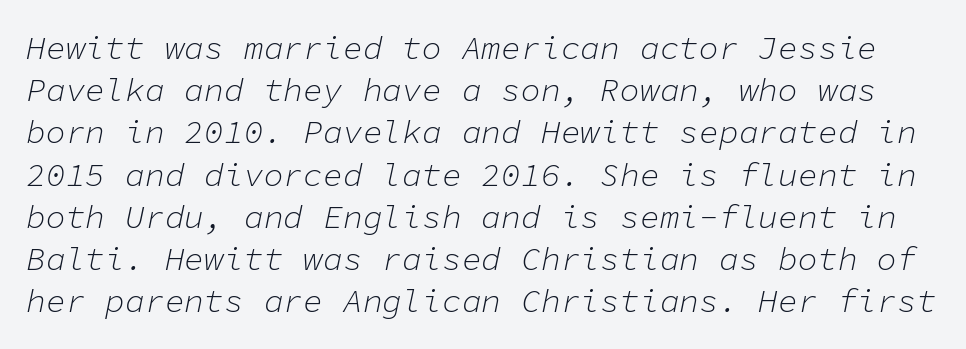
The image shows 33 px light type, italic (leaning right), monospaced; set normal line spacing (1.28x), normal letter spacing, not underlined; low stroke contrast and a medium x-height.
